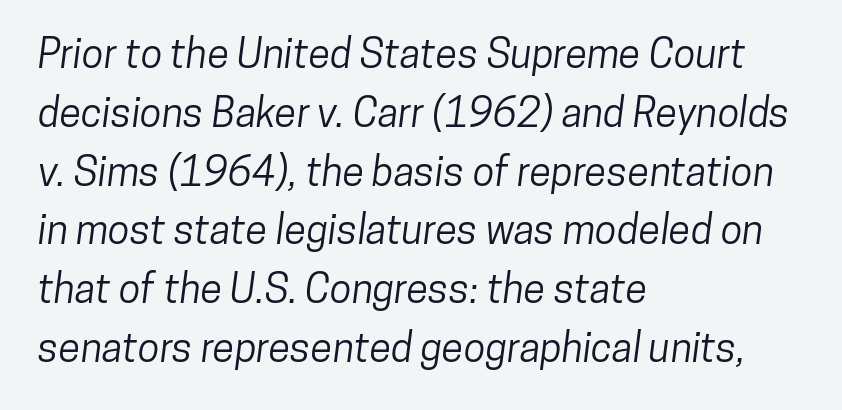
Classification — sans serif. A normal amount of white space separates one row of letters from the next. The string is rendered with underlining switched off. Does extra space separate the letters? No, they use regular spacing. Compared with a centered layout, this one pins lines to the left instead.
